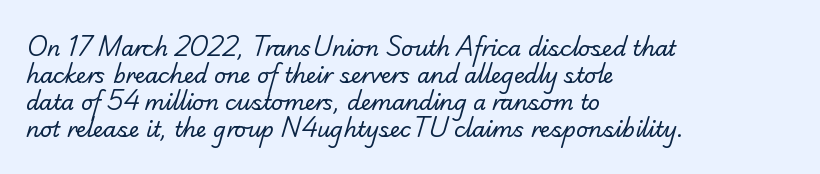
Letters have the restrained weight of plain body copy at most. The letters sit at their default tracking, neither squeezed nor spread. One-word summary of the alignment: left. Descenders hang freely into open space.
